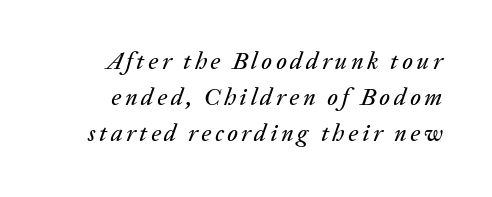
Students, observe: this is what conventionally led text looks like. Underlining? Definitely not there. The text carries the slant typical of an italic or oblique font.
